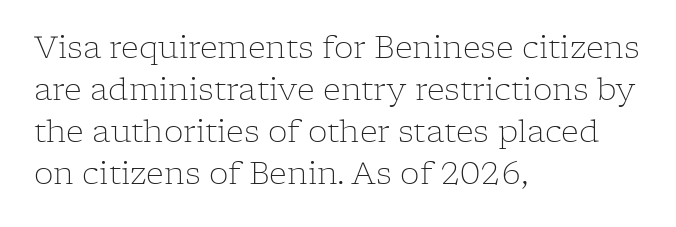
The image shows 31 px light serif type, upright; set left-aligned, normal line spacing (1.36x), normal letter spacing, not underlined; low stroke contrast and a medium x-height.
